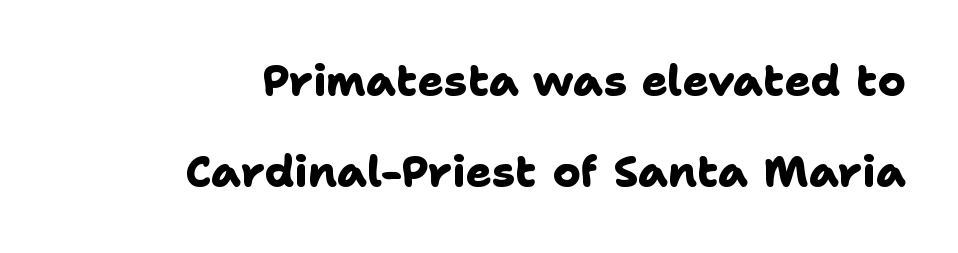
{"serif": "no", "bold": "yes", "weight": "heavy", "width": "normal", "stroke_contrast": "low", "x_height": "medium", "monospaced": "no", "underline": "no", "align": "right", "line_spacing": "loose", "line_spacing_ratio": 2.11, "letter_spacing": "normal", "letter_spacing_em": 0.0, "glyph_px": 43}
